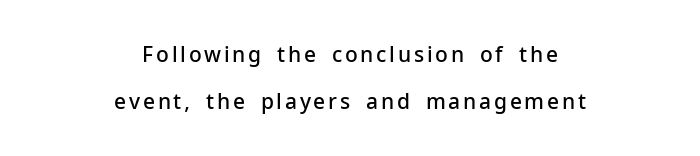
In terms of posture, this sample is upright. The glyphs are unaccompanied by any horizontal stroke below them. The leading is generous, giving the passage an open texture. Heft: intermediate — a semibold.
